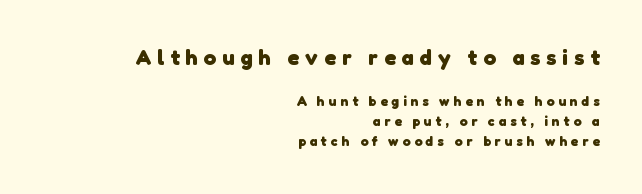
{"bold": "yes", "underline": "no", "align": "right", "line_spacing": "normal", "line_spacing_ratio": 1.43, "letter_spacing": "wide", "letter_spacing_em": 0.27, "larger_block": "first", "size_ratio": 1.57, "glyph_px": 22}
